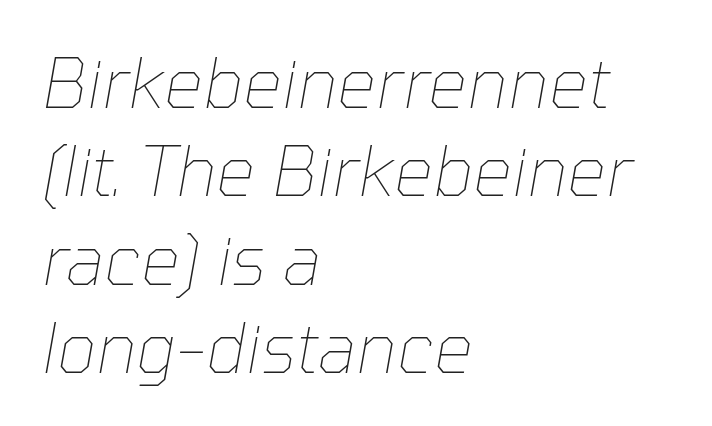
{"italic": "yes", "lean": "right", "slant_degrees": 10, "bold": "no", "weight": "thin", "width": "normal", "stroke_contrast": "low", "x_height": "medium", "monospaced": "no", "underline": "no", "align": "left", "line_spacing": "normal", "line_spacing_ratio": 1.28, "letter_spacing": "normal", "letter_spacing_em": 0.0, "glyph_px": 69}
